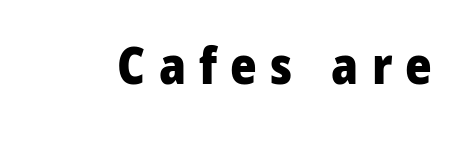
Q: Is the text bold? A: Yes.
Q: Is the text italic (slanted)? A: No, it is upright.
Q: Is the typeface a serif or a sans-serif typeface? A: Sans-serif.
Q: Is the text underlined? A: No.
Q: Is the spacing between letters normal or unusually wide? A: Unusually wide.
Q: Width (condensed, normal, or wide)? A: Normal.
Q: Stroke contrast? A: Low.
Q: x-height? A: Medium.
Q: Monospaced? A: No.
